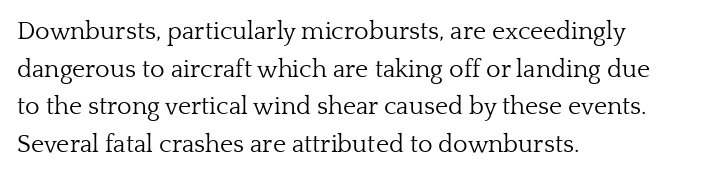
{"italic": "no", "bold": "no", "underline": "no", "align": "left", "line_spacing": "normal", "line_spacing_ratio": 1.51, "letter_spacing": "normal", "letter_spacing_em": 0.0, "glyph_px": 25}
